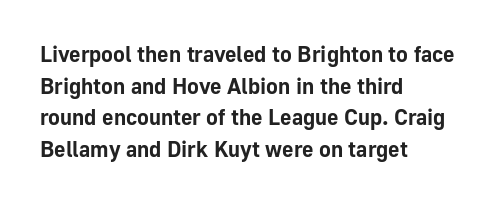
The image shows 22 px bold type, upright; set left-aligned, normal line spacing (1.44x), normal letter spacing, not underlined.
